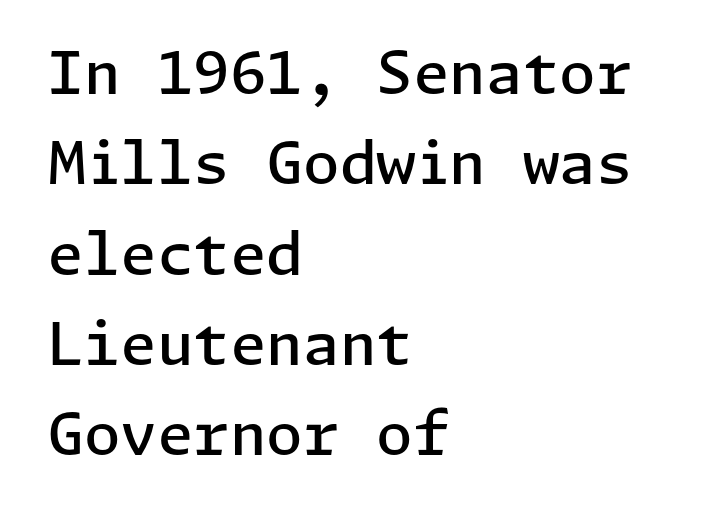
Is there any slant? The stems are plumb. Weight: semibold (demi). Font category for this specimen: sans-serif. Compared with a centered layout, this one pins lines to the left instead. The type is set solid horizontally, with unmodified tracking. Check under the words: just untouched page.
